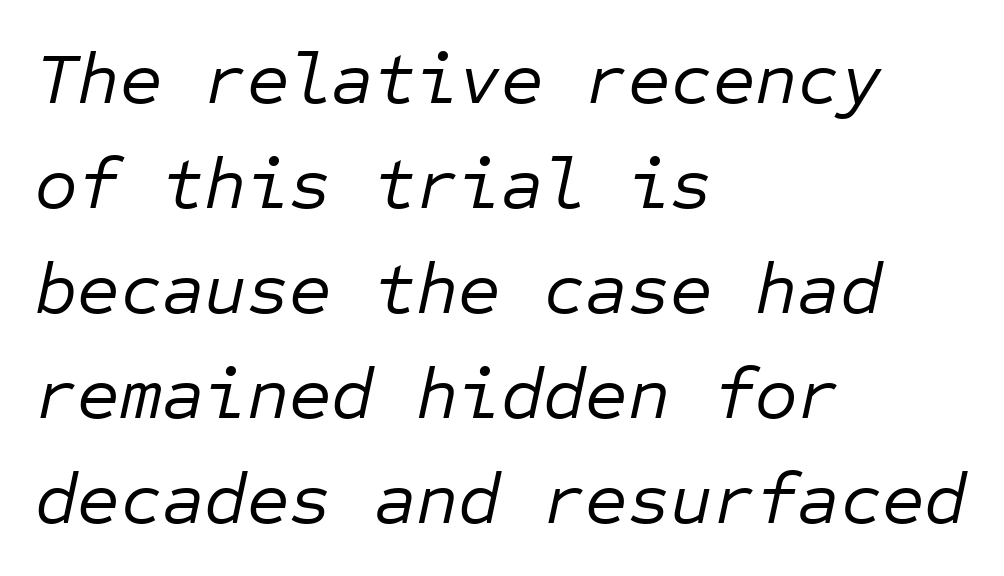
{"italic": "yes", "lean": "right", "slant_degrees": 12, "bold": "no", "weight": "regular", "width": "normal", "stroke_contrast": "low", "x_height": "medium", "monospaced": "yes", "underline": "no", "align": "left", "line_spacing": "normal", "line_spacing_ratio": 1.44, "letter_spacing": "normal", "letter_spacing_em": 0.0, "glyph_px": 73}
